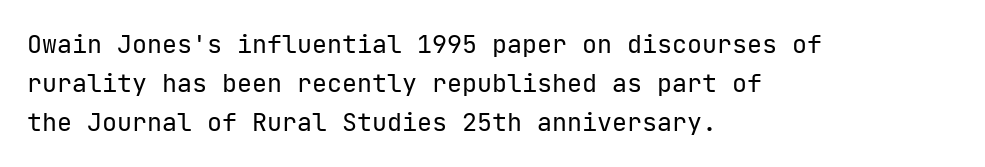
The image shows 25 px text type, upright; set left-aligned, normal line spacing (1.57x), normal letter spacing, not underlined.
